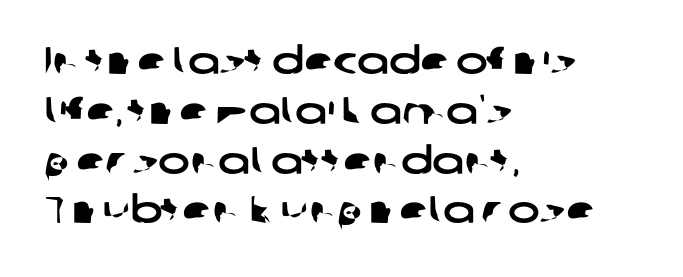
{"serif": "no", "width": "wide", "stroke_contrast": "low", "x_height": "medium", "monospaced": "no", "underline": "no", "align": "left", "line_spacing": "normal", "line_spacing_ratio": 1.31, "letter_spacing": "normal", "letter_spacing_em": 0.0, "glyph_px": 38}
